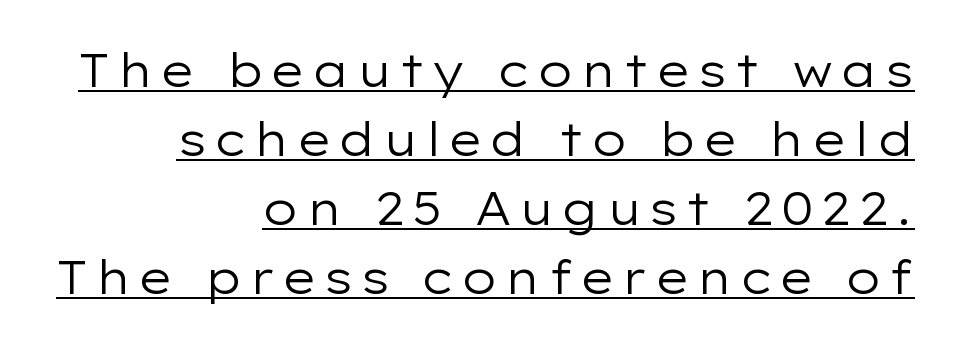
Compared with typical paragraphs, the rows here are spaced about the same. Serif or sans? Sans — the stroke terminals are bare. This sample has the flowing, uneven cadence of proportional lettering. Stems here are at most as thick as an everyday book face. Each line of the rendering has a horizontal stroke beneath the glyphs.
